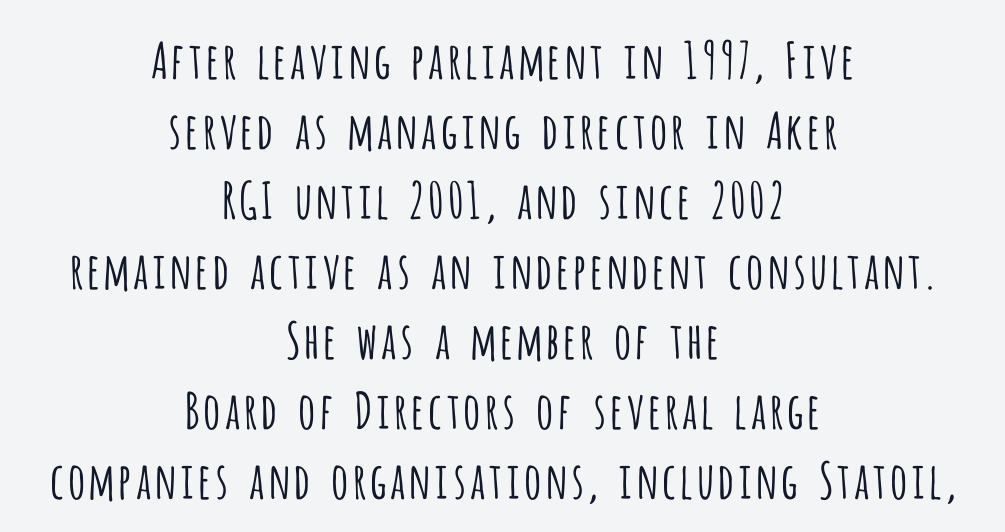
Has an underline been added? It has not. This is sans-serif lettering, the kind often seen on screens and signage. Rendered with straight, roman letterforms. You could not count columns in this text — the font is proportionally spaced. This reads as an unemphasized weight, regular at the heaviest. Compared with a flush-left layout, this one balances lines on the center instead.
